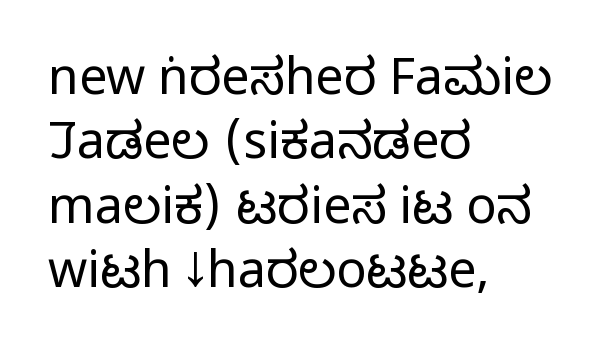
The image shows 50 px regular-weight, condensed sans-serif type, upright; set left-aligned, normal line spacing (1.29x), normal letter spacing, not underlined; low stroke contrast and a large x-height.
